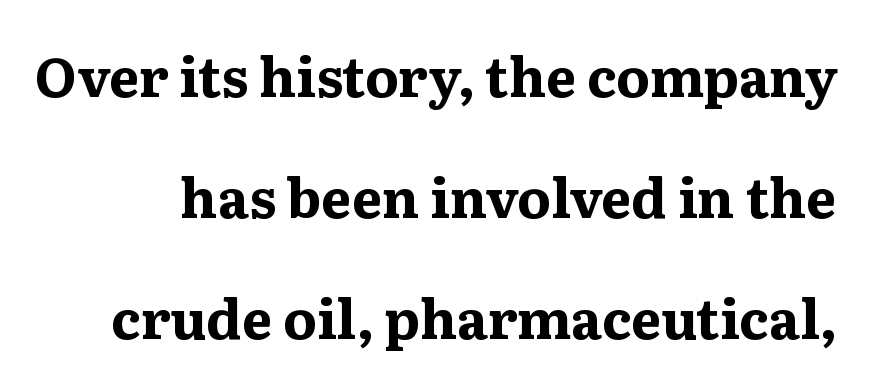
On the weight axis this lands at bold, roughly 700. Is this a fixed-width face? No — the glyphs have proportional, varying widths. These lines stand farther apart than default settings would place them. This is the regular roman posture of the typeface. The gaps between neighbouring characters are ordinary and unremarkable.
